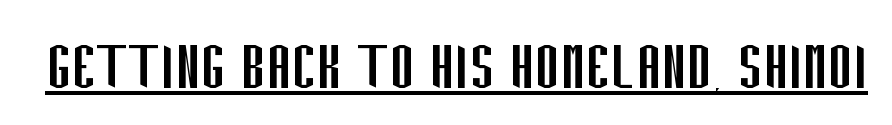
The image shows 75 px regular-weight, condensed sans-serif type, upright; set normal letter spacing, underlined; low stroke contrast and a large x-height.
